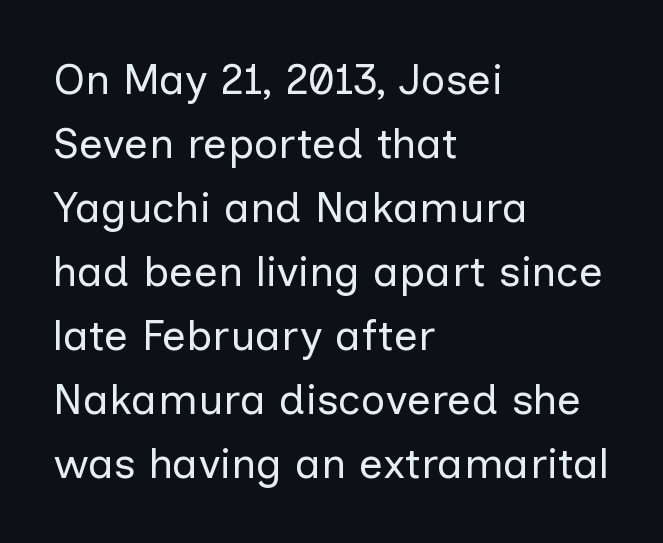
Think of a printed novel: that variable character pitch is what you see here. The paragraph has a hard left edge and a soft right edge. In terms of letterspacing, this is plain default setting. The glyphs in this specimen are sans serif. Each new line begins a customary step beneath the previous one. A clean baseline with only descenders dipping below it.
